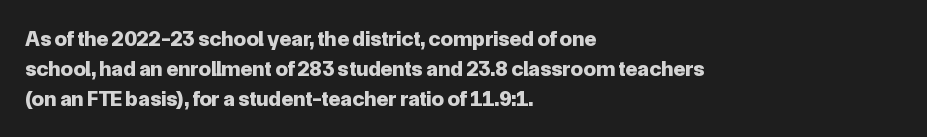
Italic: no, the glyphs are upright roman. Standard letterfit; no display-style spreading of the glyphs. Glance below the letters and you will spot only blank space. Its strokes are broad and dark, the hallmark of bold type.
